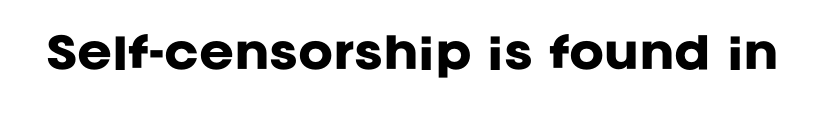
The image shows 42 px heavy sans-serif type, upright; set normal letter spacing, not underlined; low stroke contrast and a large x-height.
